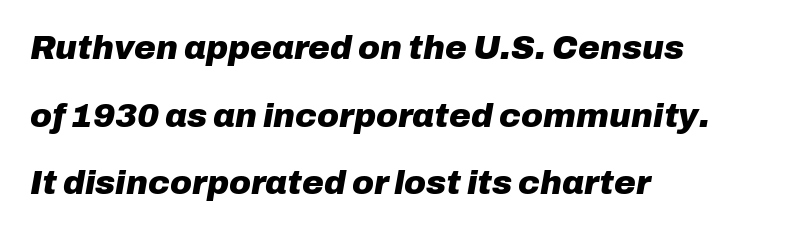
Q: Is the text bold? A: Yes.
Q: Is the text italic (slanted)? A: Yes, it leans right by about 10 degrees.
Q: Is the text underlined? A: No.
Q: How is the paragraph aligned? A: Left-aligned.
Q: Is the spacing between letters normal or unusually wide? A: Normal.
Q: Is the spacing between lines tight, normal or loose? A: Loose.
Q: Width (condensed, normal, or wide)? A: Normal.
Q: Stroke contrast? A: Low.
Q: x-height? A: Medium.
Q: Monospaced? A: No.
